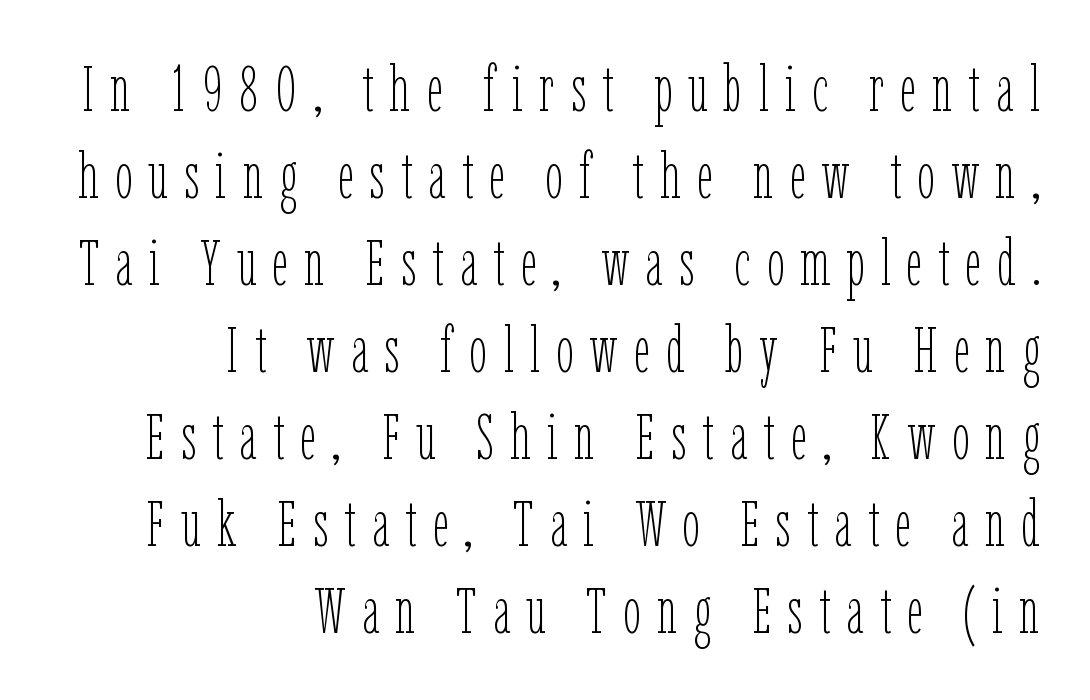
{"italic": "no", "bold": "no", "weight": "thin", "width": "condensed", "stroke_contrast": "low", "x_height": "medium", "monospaced": "no", "underline": "no", "align": "right", "line_spacing": "normal", "line_spacing_ratio": 1.36, "letter_spacing": "wide", "letter_spacing_em": 0.25, "glyph_px": 64}
